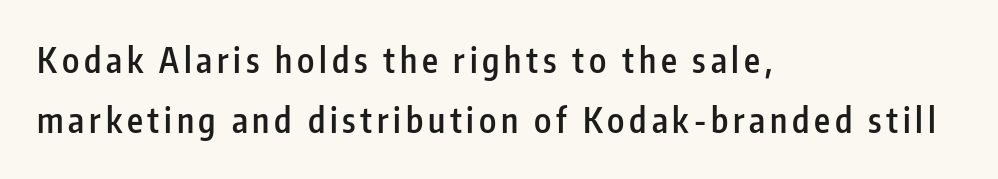
The image shows 34 px semibold, condensed sans-serif type, upright; set left-aligned, line spacing 1.77x, not underlined; low stroke contrast and a medium x-height.
